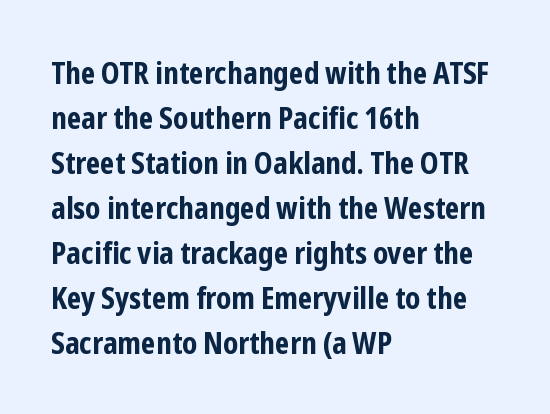
{"serif": "no", "italic": "no", "bold": "yes", "weight": "bold", "width": "condensed", "stroke_contrast": "low", "x_height": "medium", "monospaced": "no", "underline": "no", "align": "left", "line_spacing": "normal", "line_spacing_ratio": 1.5, "letter_spacing": "normal", "letter_spacing_em": 0.0, "glyph_px": 30}
